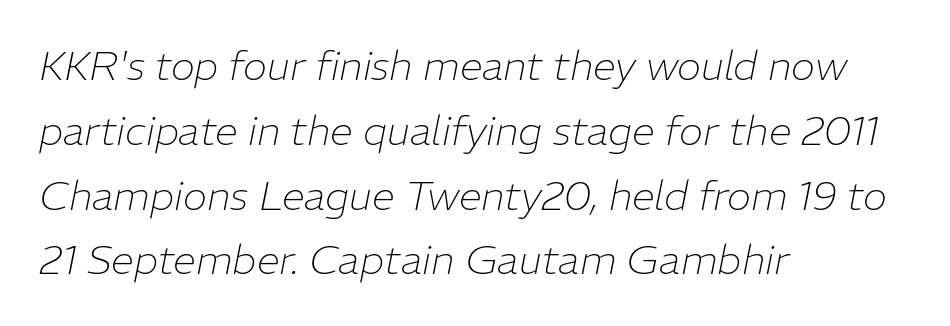
{"italic": "yes", "lean": "right", "slant_degrees": 11, "bold": "no", "weight": "thin", "width": "normal", "stroke_contrast": "low", "x_height": "medium", "monospaced": "no", "underline": "no", "align": "left", "line_spacing": "normal", "line_spacing_ratio": 1.58, "letter_spacing": "normal", "letter_spacing_em": 0.0, "glyph_px": 41}
